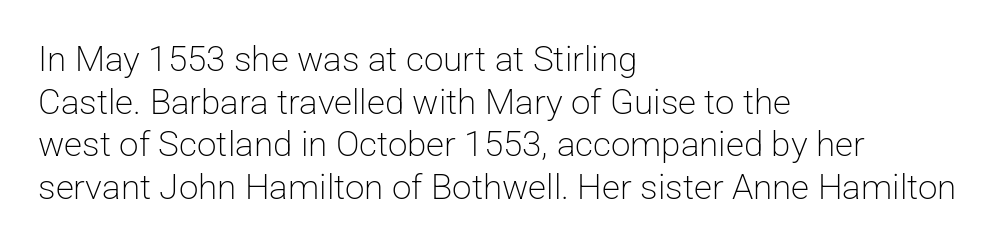
Q: Is the text bold? A: No.
Q: Is the text italic (slanted)? A: No, it is upright.
Q: Is the typeface a serif or a sans-serif typeface? A: Sans-serif.
Q: Is the text underlined? A: No.
Q: How is the paragraph aligned? A: Left-aligned.
Q: Is the spacing between letters normal or unusually wide? A: Normal.
Q: Width (condensed, normal, or wide)? A: Normal.
Q: Stroke contrast? A: Low.
Q: x-height? A: Medium.
Q: Monospaced? A: No.
